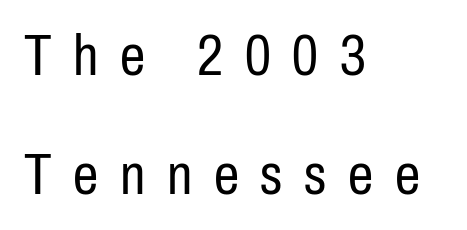
The image shows 57 px regular-weight, condensed sans-serif type, upright; set left-aligned, loose line spacing (2.08x), unusually wide letter spacing (+0.38 em), not underlined; low stroke contrast and a medium x-height.
